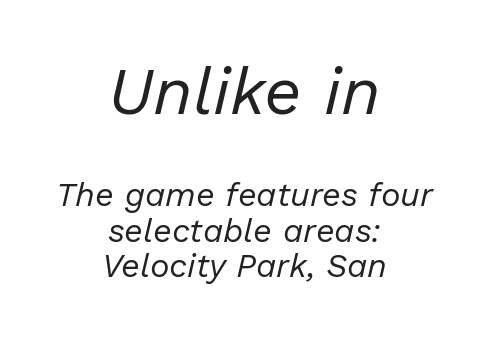
{"italic": "yes", "lean": "right", "slant_degrees": 13, "bold": "no", "weight": "regular", "width": "normal", "stroke_contrast": "low", "x_height": "medium", "monospaced": "no", "underline": "no", "align": "center", "line_spacing": "tight", "line_spacing_ratio": 1.07, "letter_spacing": "normal", "letter_spacing_em": 0.0, "larger_block": "first", "size_ratio": 2.0, "glyph_px": 66}
